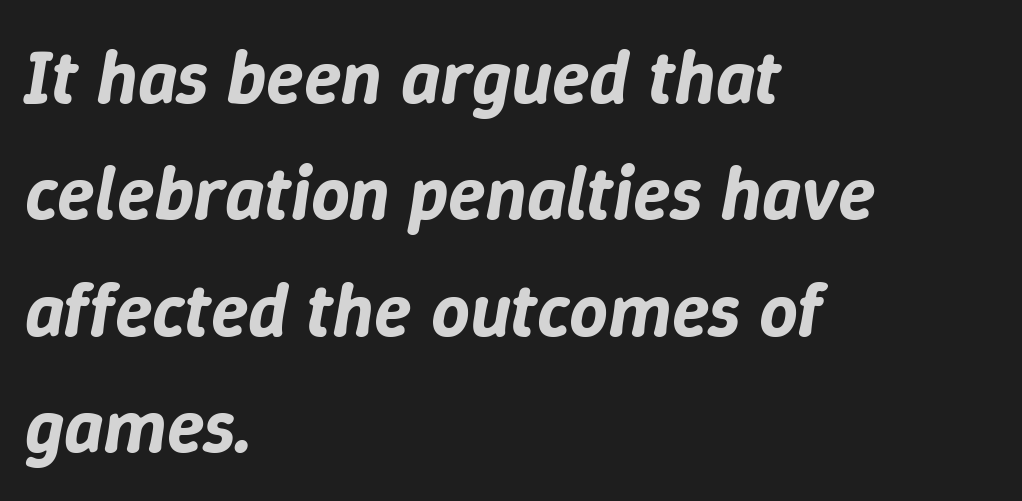
Q: Is the text italic (slanted)? A: Yes, it leans right by about 9 degrees.
Q: Is the text underlined? A: No.
Q: How is the paragraph aligned? A: Left-aligned.
Q: Is the spacing between letters normal or unusually wide? A: Normal.
Q: Is the spacing between lines tight, normal or loose? A: Normal.
Q: Width (condensed, normal, or wide)? A: Normal.
Q: Stroke contrast? A: Low.
Q: x-height? A: Medium.
Q: Monospaced? A: No.
